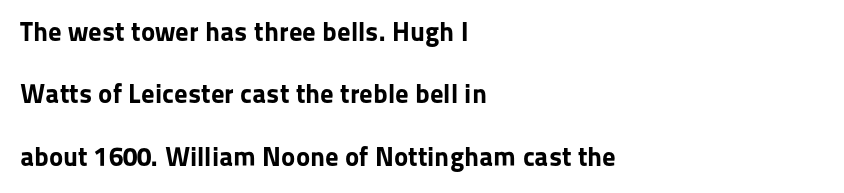
The image shows 27 px bold type, upright; set left-aligned, loose line spacing (2.31x), normal letter spacing, not underlined.
